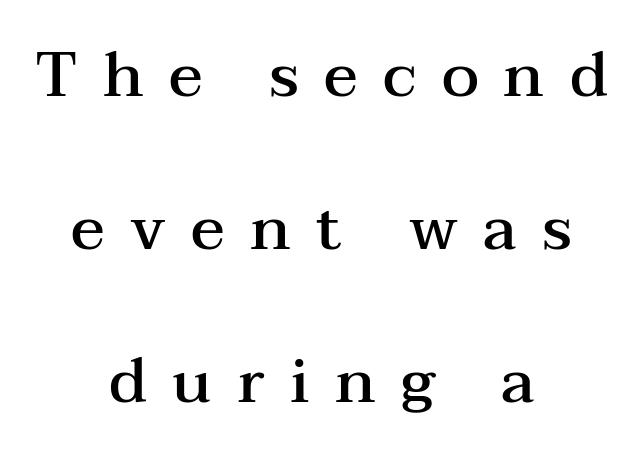
The image shows 63 px semibold, wide serif type, upright; set centered, loose line spacing (2.43x), unusually wide letter spacing (+0.4 em), not underlined; medium stroke contrast and a medium x-height.
